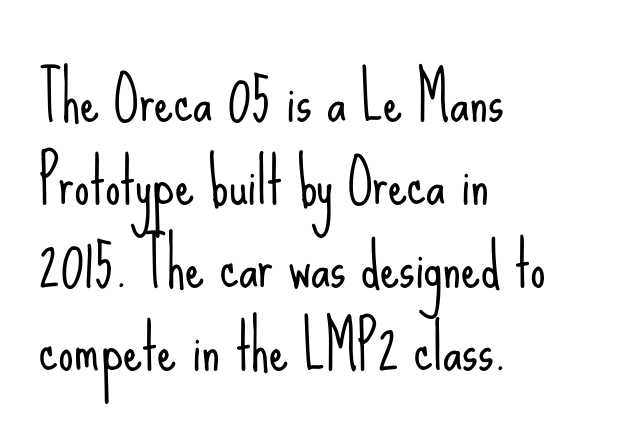
Q: Is the text bold? A: No.
Q: Is the text italic (slanted)? A: No, it is upright.
Q: Is the typeface a serif or a sans-serif typeface? A: Sans-serif.
Q: Is the text underlined? A: No.
Q: How is the paragraph aligned? A: Left-aligned.
Q: Is the spacing between letters normal or unusually wide? A: Normal.
Q: Is the spacing between lines tight, normal or loose? A: Normal.
Q: Width (condensed, normal, or wide)? A: Condensed.
Q: Stroke contrast? A: Low.
Q: x-height? A: Small.
Q: Monospaced? A: No.
